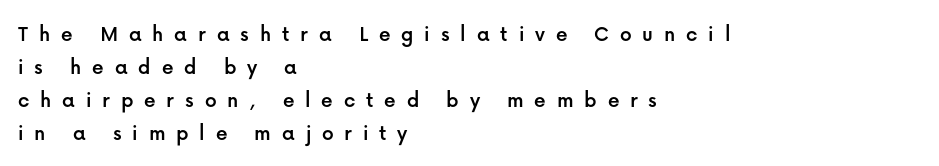
{"italic": "no", "underline": "no", "align": "left", "line_spacing": "normal", "line_spacing_ratio": 1.43, "letter_spacing": "wide", "letter_spacing_em": 0.47, "glyph_px": 23}
